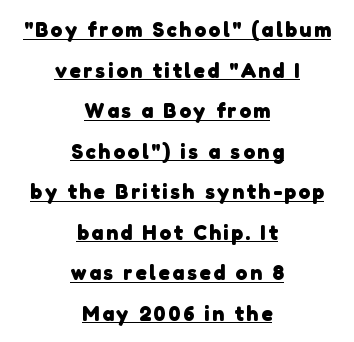
The image shows 21 px bold type; set centered, loose line spacing (1.93x), underlined.
